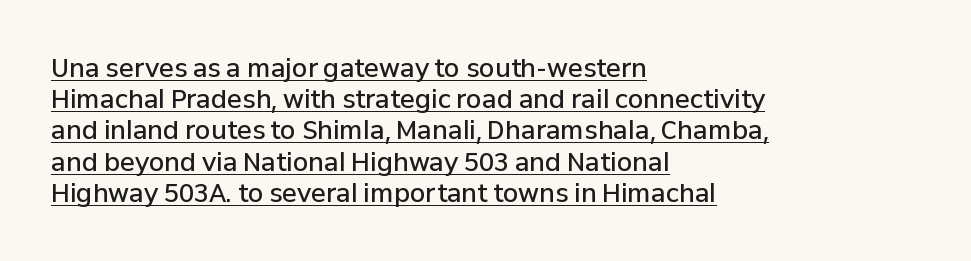
{"italic": "no", "bold": "semi", "underline": "yes", "align": "left", "line_spacing": "normal", "line_spacing_ratio": 1.25, "letter_spacing": "normal", "letter_spacing_em": 0.0, "glyph_px": 25}
